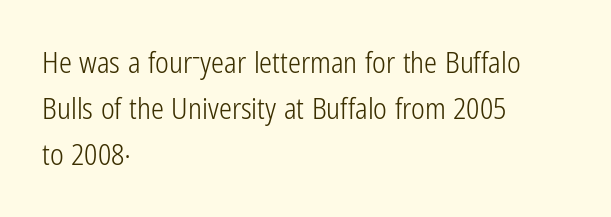
Q: Is the text bold? A: No.
Q: Is the text italic (slanted)? A: No, it is upright.
Q: Is the typeface a serif or a sans-serif typeface? A: Sans-serif.
Q: Is the text underlined? A: No.
Q: How is the paragraph aligned? A: Left-aligned.
Q: Is the spacing between letters normal or unusually wide? A: Normal.
Q: Is the spacing between lines tight, normal or loose? A: Normal.
Q: Width (condensed, normal, or wide)? A: Condensed.
Q: Stroke contrast? A: Low.
Q: x-height? A: Medium.
Q: Monospaced? A: No.
